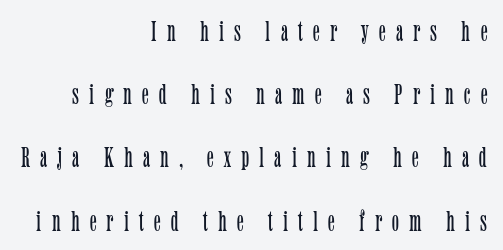
The image shows 29 px light, condensed serif type, upright; set right-aligned, loose line spacing (2.18x), unusually wide letter spacing (+0.35 em), not underlined; low stroke contrast and a medium x-height.
